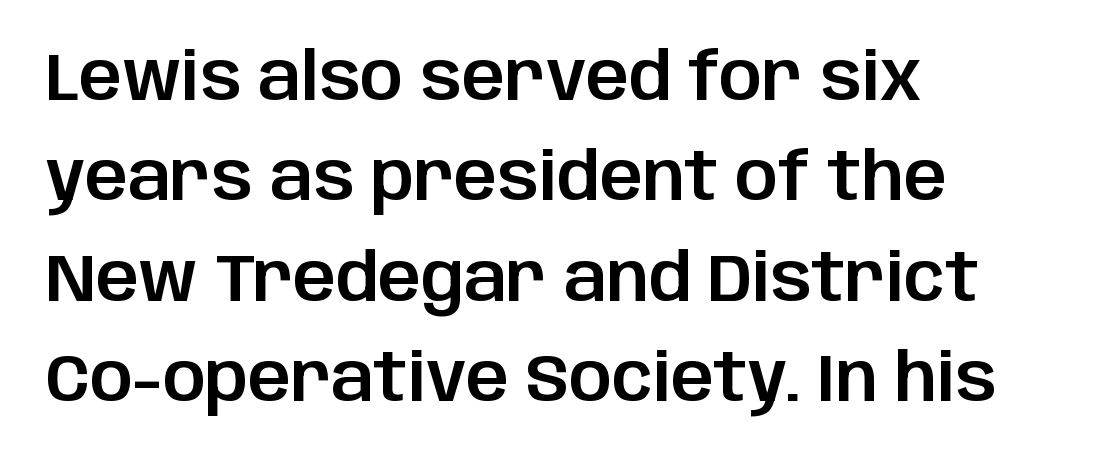
{"serif": "no", "italic": "no", "width": "normal", "stroke_contrast": "low", "x_height": "large", "monospaced": "no", "underline": "no", "align": "left", "line_spacing": "normal", "line_spacing_ratio": 1.5, "letter_spacing": "normal", "letter_spacing_em": 0.0, "glyph_px": 67}
